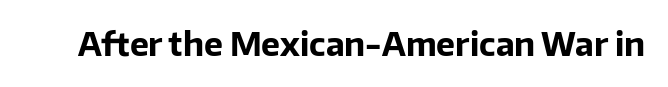
The image shows 32 px bold sans-serif type, upright; set normal letter spacing, not underlined; low stroke contrast and a medium x-height.
